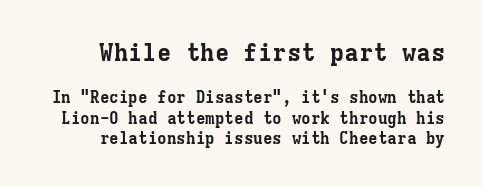
The image shows 24 px bold type, upright; set right-aligned, normal line spacing (1.29x), normal letter spacing, not underlined; the first (top) block is 1.5x larger.
